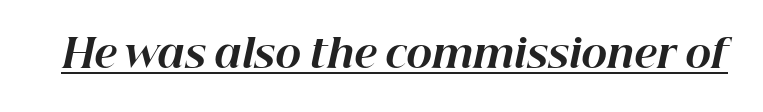
The image shows 39 px bold type, italic (leaning right); set normal letter spacing, underlined; high stroke contrast and a medium x-height.
